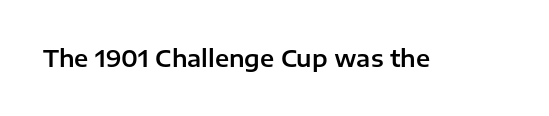
Q: Is the text italic (slanted)? A: No, it is upright.
Q: Is the text underlined? A: No.
Q: Is the spacing between letters normal or unusually wide? A: Normal.
